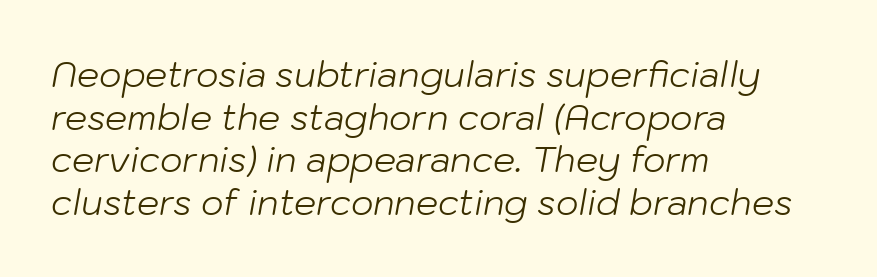
Q: Is the text bold? A: No.
Q: Is the text italic (slanted)? A: Yes, it leans right by about 10 degrees.
Q: Is the text underlined? A: No.
Q: How is the paragraph aligned? A: Left-aligned.
Q: Is the spacing between letters normal or unusually wide? A: Normal.
Q: Width (condensed, normal, or wide)? A: Normal.
Q: Stroke contrast? A: Low.
Q: x-height? A: Medium.
Q: Monospaced? A: No.
